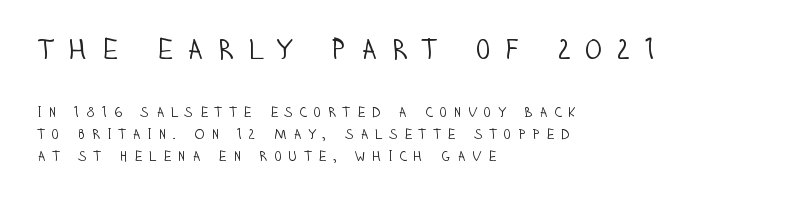
Left-aligned paragraph, ragged on the right. This sample uses a sans-serif face. You could not count columns in this text — the font is proportionally spaced. Inter-character spacing is expanded well beyond the font's built-in metrics. Words float on clear page, feet unadorned.
